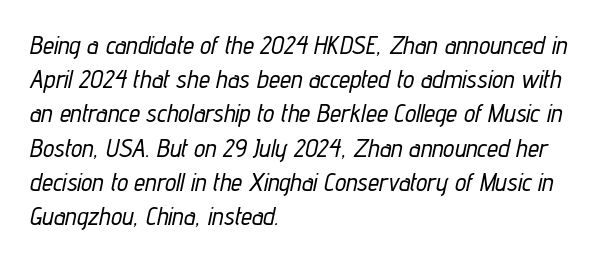
{"italic": "yes", "lean": "right", "slant_degrees": 12, "underline": "no", "align": "left", "line_spacing": "normal", "line_spacing_ratio": 1.37, "letter_spacing": "normal", "letter_spacing_em": 0.0, "glyph_px": 25}
